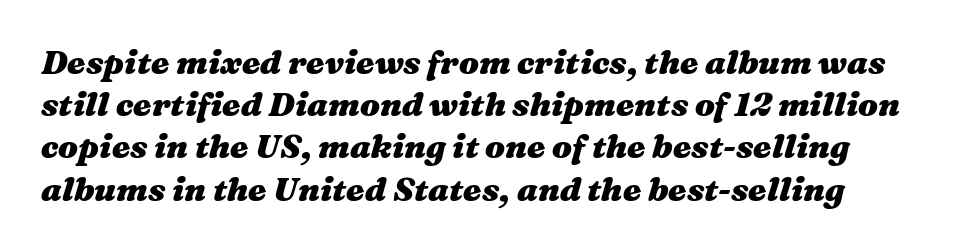
This is heavy type, rendered in bold. Anything drawn beneath the words? Only blank space. Note the varied advance widths — an 'i' is clearly narrower than an 'm'. What stands out about the letter spacing? Nothing — it is the standard amount. The whole block is typeset with a tilt. Regular leading.
